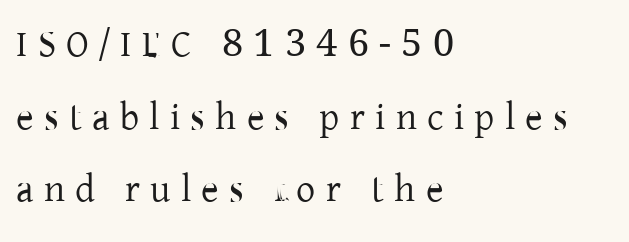
{"serif": "yes", "italic": "no", "bold": "no", "weight": "regular", "width": "normal", "stroke_contrast": "low", "x_height": "medium", "monospaced": "no", "underline": "no", "align": "left", "line_spacing": "loose", "line_spacing_ratio": 1.91, "letter_spacing": "wide", "letter_spacing_em": 0.27, "glyph_px": 38}
